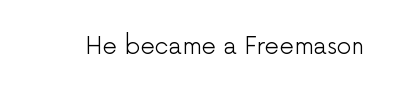
{"italic": "no", "bold": "no", "underline": "no", "letter_spacing": "normal", "letter_spacing_em": 0.0, "glyph_px": 23}
